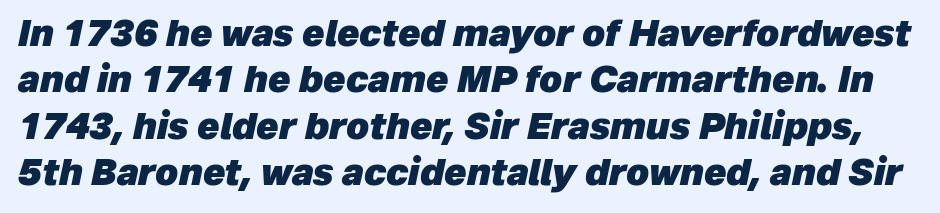
Q: Is the text bold? A: Yes.
Q: Is the text italic (slanted)? A: Yes, it leans right by about 12 degrees.
Q: Is the text underlined? A: No.
Q: Is the spacing between letters normal or unusually wide? A: Normal.
Q: Is the spacing between lines tight, normal or loose? A: Normal.
Q: Width (condensed, normal, or wide)? A: Normal.
Q: Stroke contrast? A: Low.
Q: x-height? A: Medium.
Q: Monospaced? A: No.
